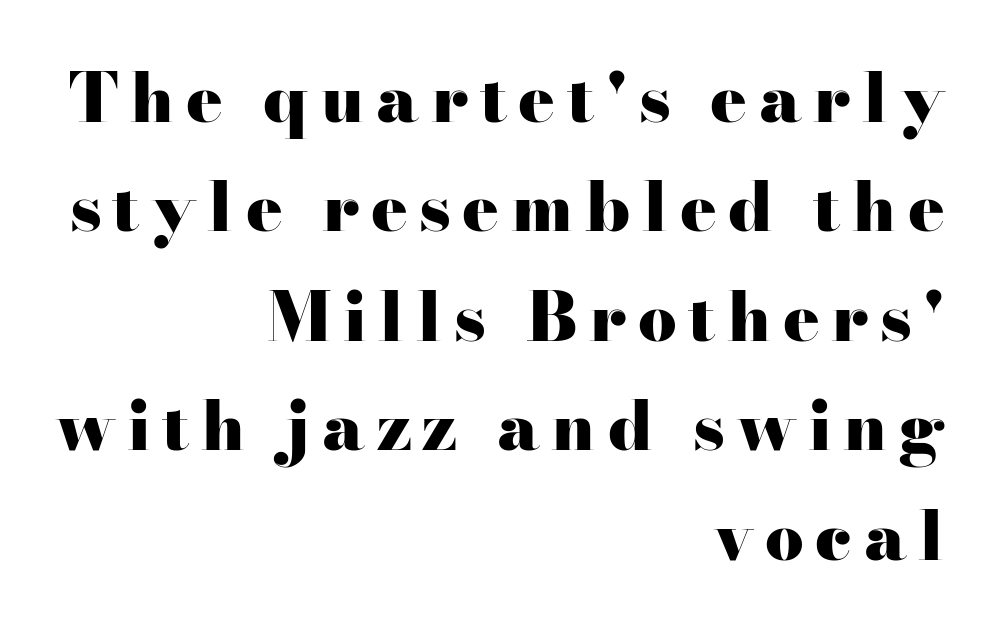
Q: Is the text bold? A: Yes.
Q: Is the text italic (slanted)? A: No, it is upright.
Q: Is the typeface a serif or a sans-serif typeface? A: Serif.
Q: Is the text underlined? A: No.
Q: How is the paragraph aligned? A: Right-aligned.
Q: Is the spacing between lines tight, normal or loose? A: Normal.
Q: Width (condensed, normal, or wide)? A: Wide.
Q: Stroke contrast? A: High.
Q: x-height? A: Small.
Q: Monospaced? A: No.
